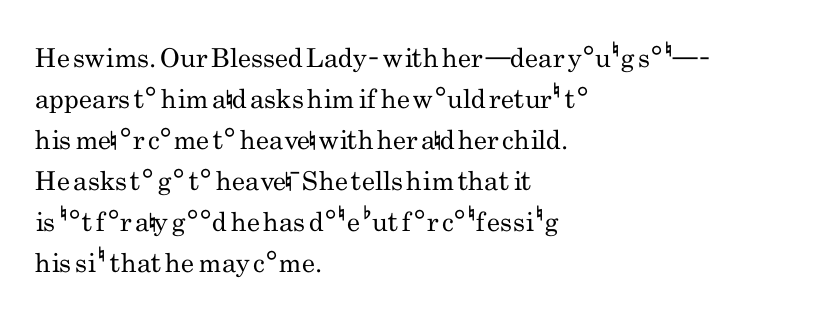
The image shows 26 px text type, upright; set left-aligned, normal line spacing (1.58x), normal letter spacing, not underlined.
